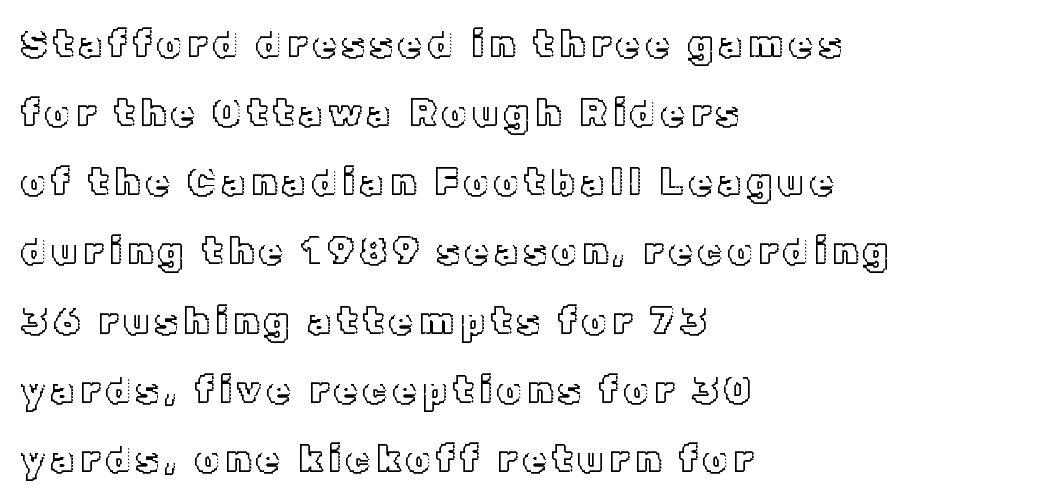
Q: Is the text italic (slanted)? A: No, it is upright.
Q: Is the text underlined? A: No.
Q: How is the paragraph aligned? A: Left-aligned.
Q: Width (condensed, normal, or wide)? A: Normal.
Q: x-height? A: Medium.
Q: Monospaced? A: No.
